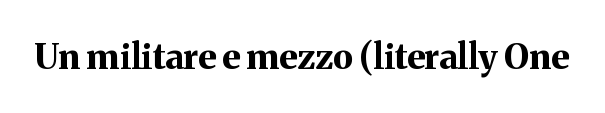
Q: Is the text bold? A: Yes.
Q: Is the text italic (slanted)? A: No, it is upright.
Q: Is the typeface a serif or a sans-serif typeface? A: Serif.
Q: Is the text underlined? A: No.
Q: Is the spacing between letters normal or unusually wide? A: Normal.
Q: Width (condensed, normal, or wide)? A: Normal.
Q: Stroke contrast? A: Medium.
Q: x-height? A: Medium.
Q: Monospaced? A: No.
